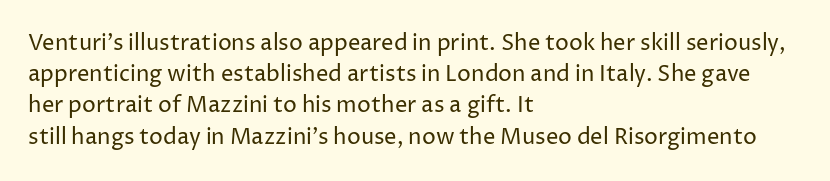
The image shows 22 px text type, upright; set left-aligned, normal line spacing (1.42x), normal letter spacing, not underlined.
